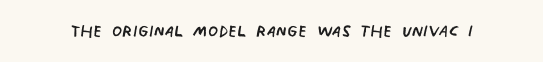
The image shows 23 px text type; set normal letter spacing, not underlined.
